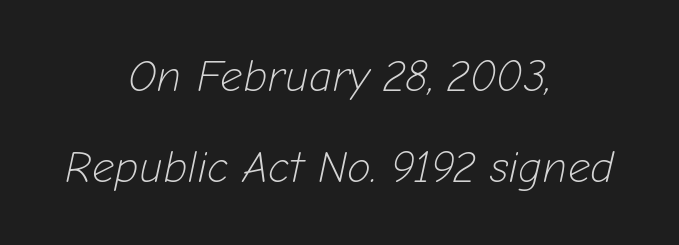
The image shows 44 px light type, italic (leaning right); set centered, loose line spacing (2.07x), normal letter spacing, not underlined; low stroke contrast and a medium x-height.
